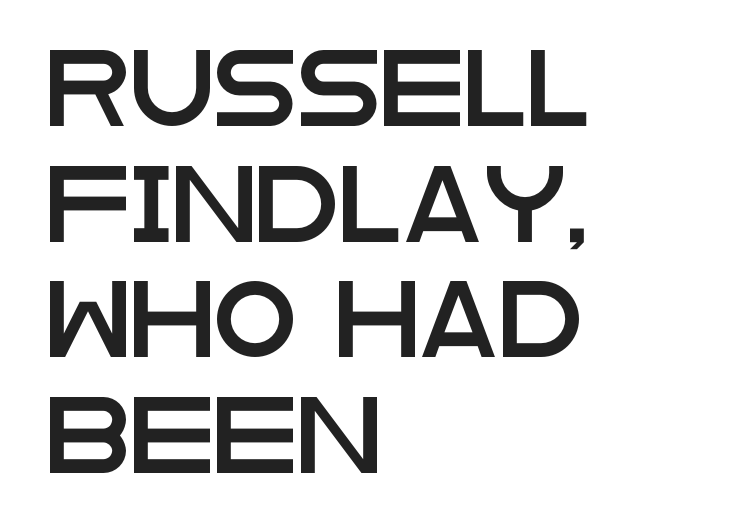
{"serif": "no", "italic": "no", "width": "wide", "stroke_contrast": "low", "x_height": "large", "monospaced": "no", "underline": "no", "align": "left", "line_spacing": "normal", "line_spacing_ratio": 1.52, "letter_spacing": "normal", "letter_spacing_em": 0.0, "glyph_px": 76}
